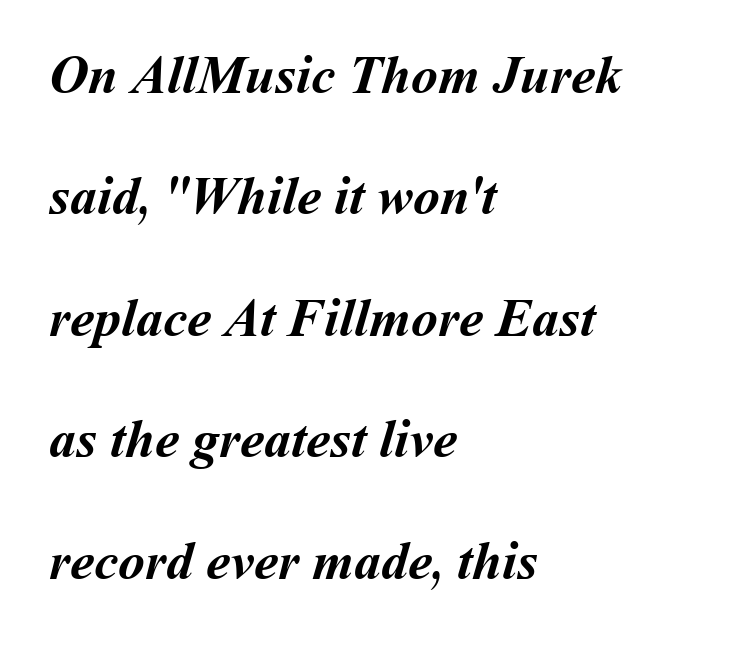
{"bold": "yes", "weight": "semibold", "width": "normal", "stroke_contrast": "medium", "x_height": "medium", "monospaced": "no", "underline": "no", "align": "left", "line_spacing": "loose", "line_spacing_ratio": 2.25, "letter_spacing": "normal", "letter_spacing_em": 0.0, "glyph_px": 54}
